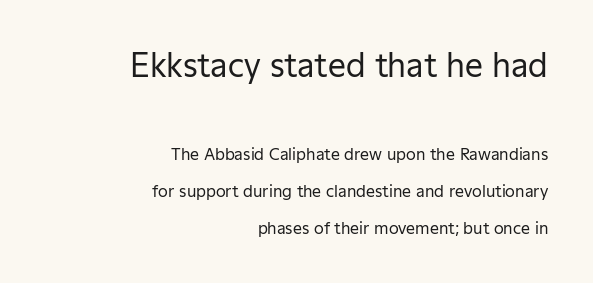
The passage shown is typeset with a sans-serif family. The vertical gap from one line to the next is large. Caption: multi-line text, flush right, ragged left. Character widths vary here, with narrow letters taking less room than wide ones. The tracking reads as untouched default to a designer's eye. Is the stroke heavy? The answer is a plain regular-or-lighter.
